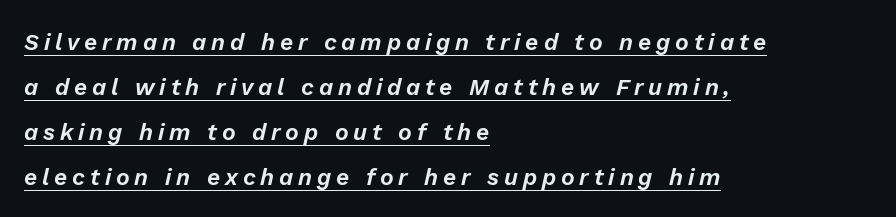
The ragged edge is on the right, which tells us the setting is flush left. Honestly, the rows look like they've been pulled way apart. The whole block is typeset with a tilt. Look at the tracking — it's clearly loosened, letters drifting apart.
